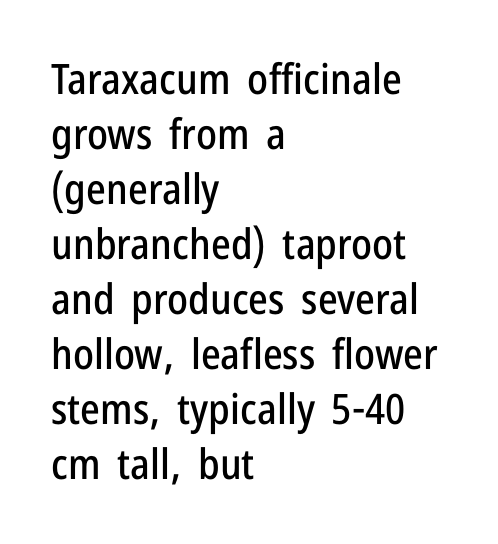
The image shows 42 px condensed sans-serif type, upright; set left-aligned, normal line spacing (1.31x), normal letter spacing, not underlined; low stroke contrast and a medium x-height.
